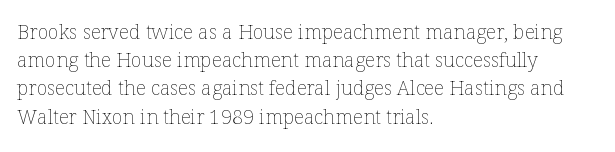
{"italic": "no", "bold": "no", "underline": "no", "align": "left", "line_spacing": "normal", "line_spacing_ratio": 1.41, "letter_spacing": "normal", "letter_spacing_em": 0.0, "glyph_px": 20}
